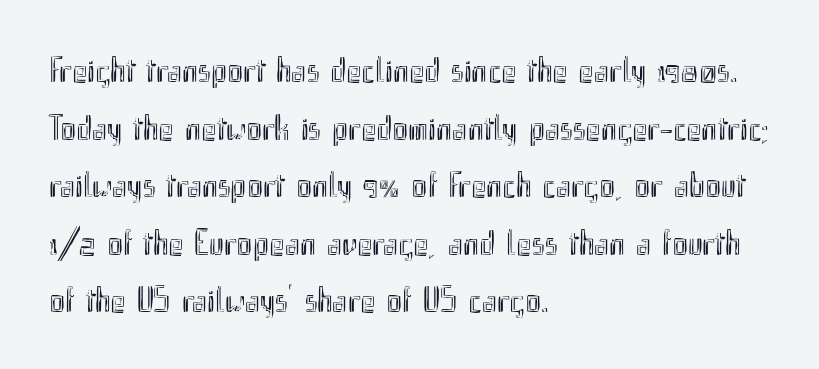
{"italic": "no", "width": "condensed", "x_height": "small", "monospaced": "no", "underline": "no", "align": "left", "line_spacing": "normal", "line_spacing_ratio": 1.6, "letter_spacing": "normal", "letter_spacing_em": 0.0, "glyph_px": 36}
